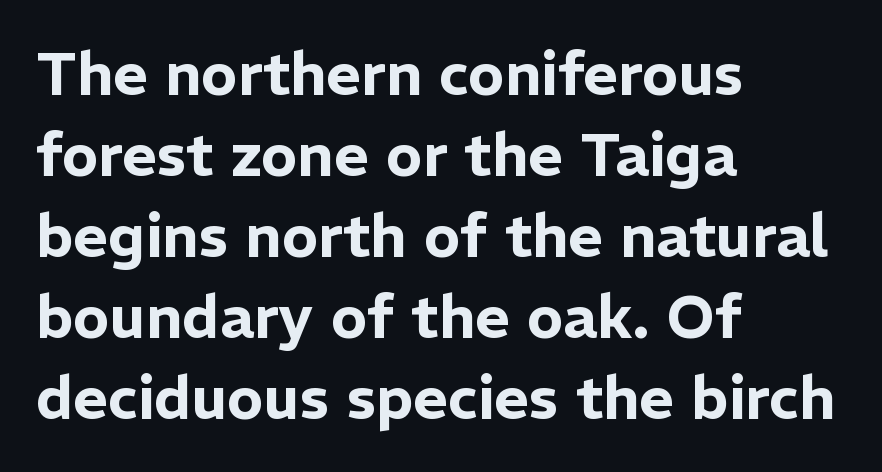
{"serif": "no", "italic": "no", "width": "normal", "stroke_contrast": "low", "x_height": "medium", "monospaced": "no", "underline": "no", "align": "left", "line_spacing": "normal", "line_spacing_ratio": 1.35, "letter_spacing": "normal", "letter_spacing_em": 0.0, "glyph_px": 60}
